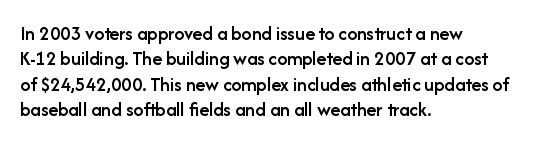
{"italic": "no", "bold": "semi", "underline": "no", "align": "left", "line_spacing": "normal", "line_spacing_ratio": 1.27, "letter_spacing": "normal", "letter_spacing_em": 0.0, "glyph_px": 20}
